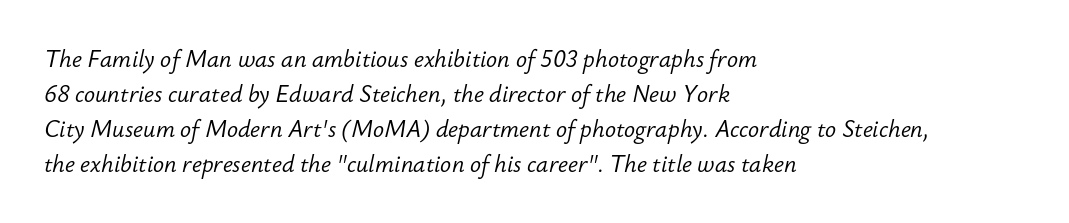
The image shows 23 px text type, italic (leaning right); set left-aligned, normal line spacing (1.52x), normal letter spacing, not underlined.
